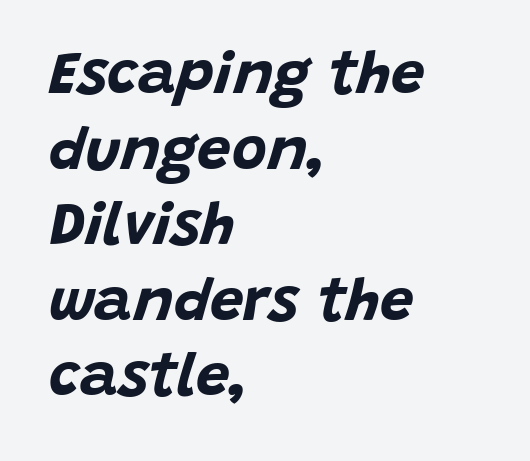
Q: Is the text bold? A: Yes.
Q: Is the text italic (slanted)? A: Yes, it leans right by about 15 degrees.
Q: Is the text underlined? A: No.
Q: How is the paragraph aligned? A: Left-aligned.
Q: Is the spacing between letters normal or unusually wide? A: Normal.
Q: Is the spacing between lines tight, normal or loose? A: Normal.
Q: Width (condensed, normal, or wide)? A: Normal.
Q: Stroke contrast? A: Low.
Q: x-height? A: Large.
Q: Monospaced? A: No.
